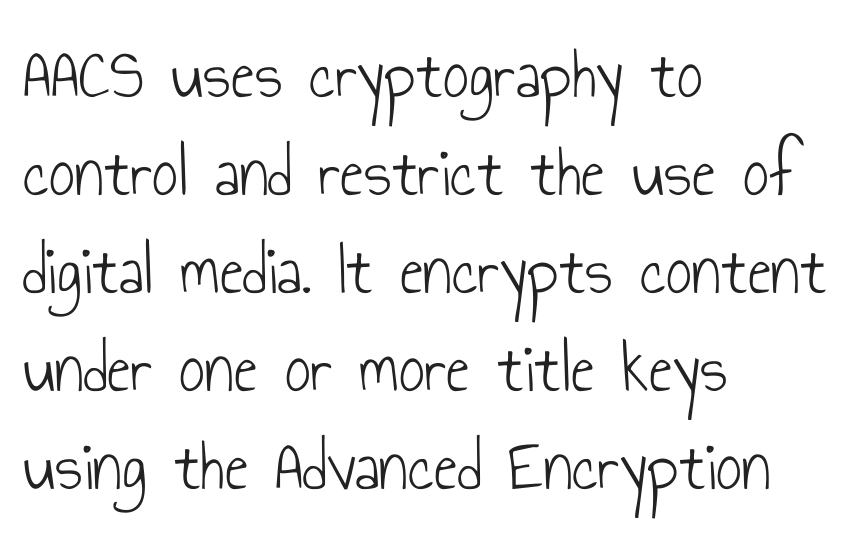
Q: Is the text bold? A: No.
Q: Is the text italic (slanted)? A: No, it is upright.
Q: Is the typeface a serif or a sans-serif typeface? A: Sans-serif.
Q: Is the text underlined? A: No.
Q: How is the paragraph aligned? A: Left-aligned.
Q: Is the spacing between letters normal or unusually wide? A: Normal.
Q: Is the spacing between lines tight, normal or loose? A: Normal.
Q: Width (condensed, normal, or wide)? A: Condensed.
Q: Stroke contrast? A: Low.
Q: x-height? A: Small.
Q: Monospaced? A: No.
